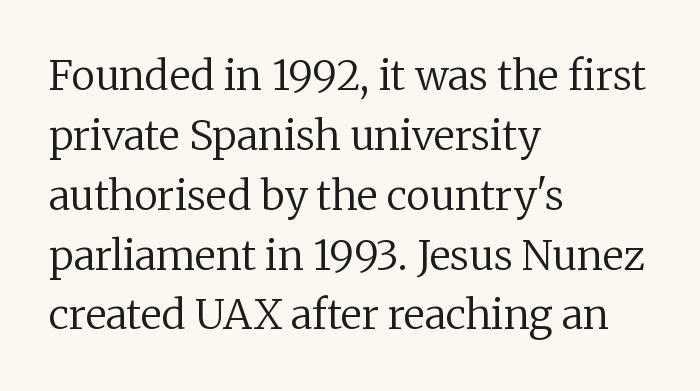
{"serif": "yes", "italic": "no", "bold": "no", "weight": "regular", "width": "normal", "stroke_contrast": "low", "x_height": "medium", "monospaced": "no", "underline": "no", "align": "left", "line_spacing": "normal", "line_spacing_ratio": 1.46, "letter_spacing": "normal", "letter_spacing_em": 0.0, "glyph_px": 41}
